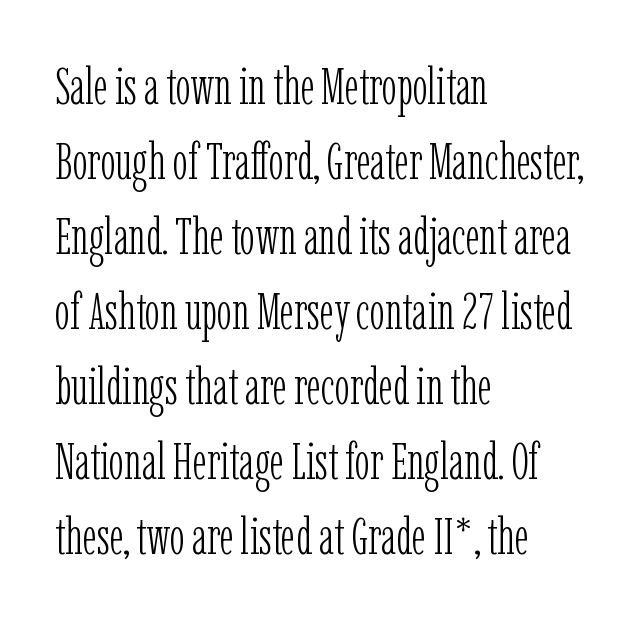
{"serif": "yes", "italic": "no", "bold": "no", "weight": "light", "width": "condensed", "stroke_contrast": "low", "x_height": "medium", "monospaced": "no", "underline": "no", "align": "left", "line_spacing": "normal", "line_spacing_ratio": 1.47, "letter_spacing": "normal", "letter_spacing_em": 0.0, "glyph_px": 51}
